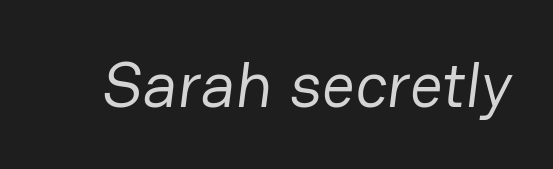
The image shows 65 px regular-weight sans-serif type; set normal letter spacing, not underlined; low stroke contrast and a medium x-height.
